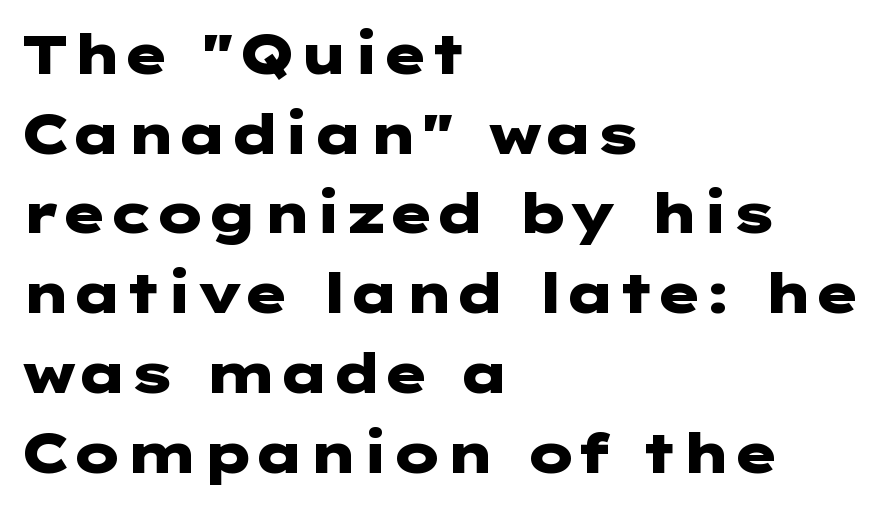
{"serif": "no", "italic": "no", "bold": "yes", "weight": "heavy", "width": "wide", "stroke_contrast": "low", "x_height": "medium", "underline": "no", "align": "left", "line_spacing": "normal", "line_spacing_ratio": 1.45, "letter_spacing": "normal", "letter_spacing_em": 0.0, "glyph_px": 55}
